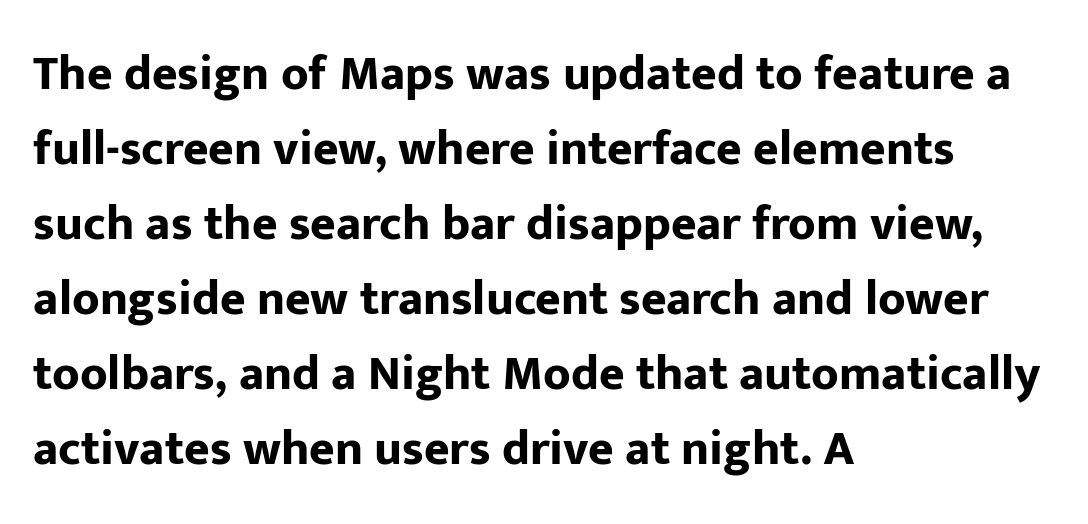
{"serif": "no", "italic": "no", "bold": "yes", "weight": "bold", "width": "normal", "stroke_contrast": "low", "x_height": "medium", "monospaced": "no", "underline": "no", "align": "left", "line_spacing": "normal", "line_spacing_ratio": 1.53, "letter_spacing": "normal", "letter_spacing_em": 0.0, "glyph_px": 49}
